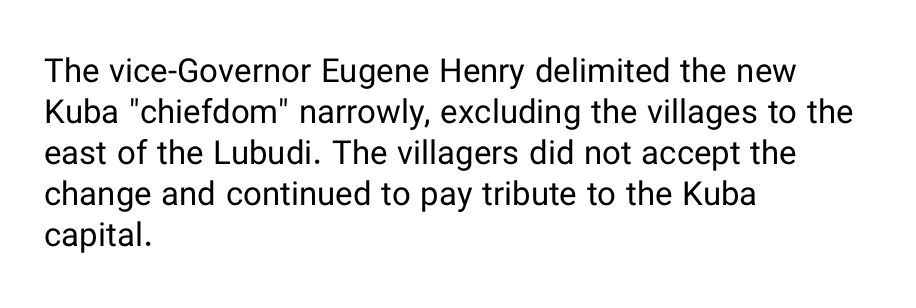
The image shows 33 px regular-weight sans-serif type, upright; set left-aligned, line spacing 1.24x, normal letter spacing, not underlined; low stroke contrast and a medium x-height.
